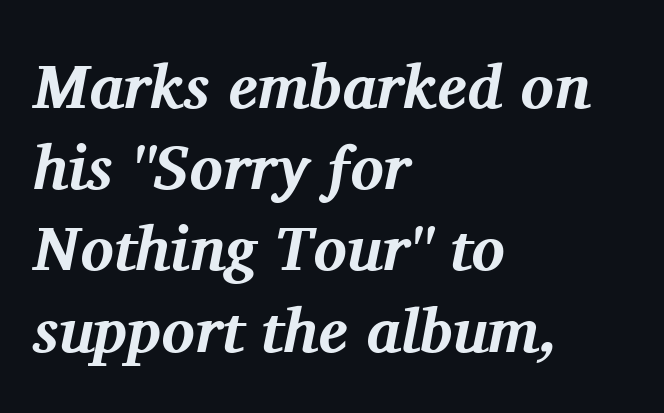
The image shows 62 px bold serif type, italic (leaning right); set left-aligned, normal line spacing (1.31x), normal letter spacing, not underlined; medium stroke contrast and a medium x-height.
